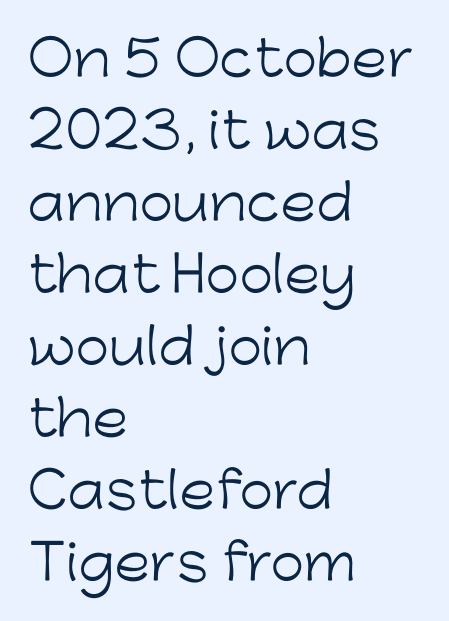
Stems here are at most as thick as an everyday book face. The face used here is proportionally spaced, like ordinary book or web type. Characters follow at the spacing the type designer built in. Alignment: flush left. Descender tails drop into unmarked territory. Unlike a traditional serif, this face leaves its strokes unadorned.
